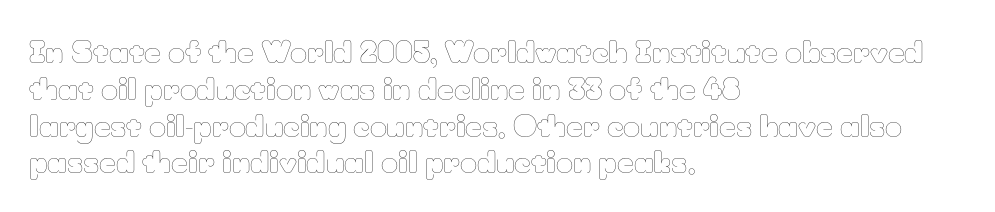
Q: Is the text bold? A: No.
Q: Is the text italic (slanted)? A: No, it is upright.
Q: Is the text underlined? A: No.
Q: How is the paragraph aligned? A: Left-aligned.
Q: Is the spacing between letters normal or unusually wide? A: Normal.
Q: Is the spacing between lines tight, normal or loose? A: Normal.
Q: Width (condensed, normal, or wide)? A: Normal.
Q: Stroke contrast? A: Low.
Q: x-height? A: Small.
Q: Monospaced? A: No.
